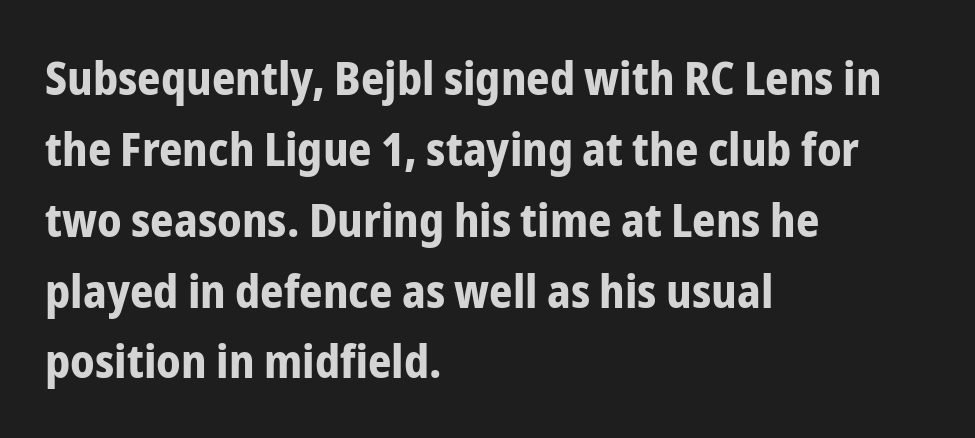
The image shows 46 px bold, condensed sans-serif type, upright; set left-aligned, normal line spacing (1.54x), normal letter spacing, not underlined; low stroke contrast and a medium x-height.
